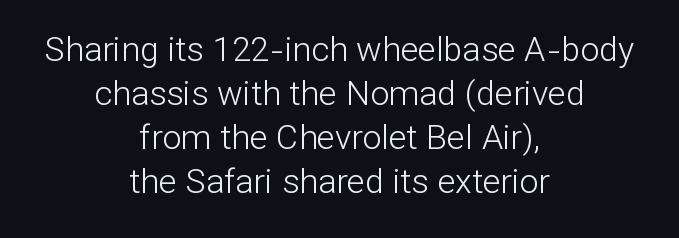
The image shows 34 px light sans-serif type, upright; set centered, normal line spacing (1.29x), normal letter spacing, not underlined; low stroke contrast and a medium x-height.
